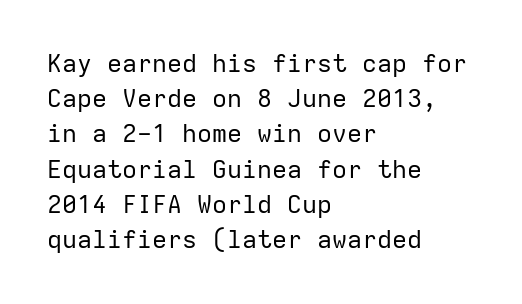
The image shows 25 px text type, upright; set left-aligned, normal line spacing (1.41x), normal letter spacing, not underlined.
